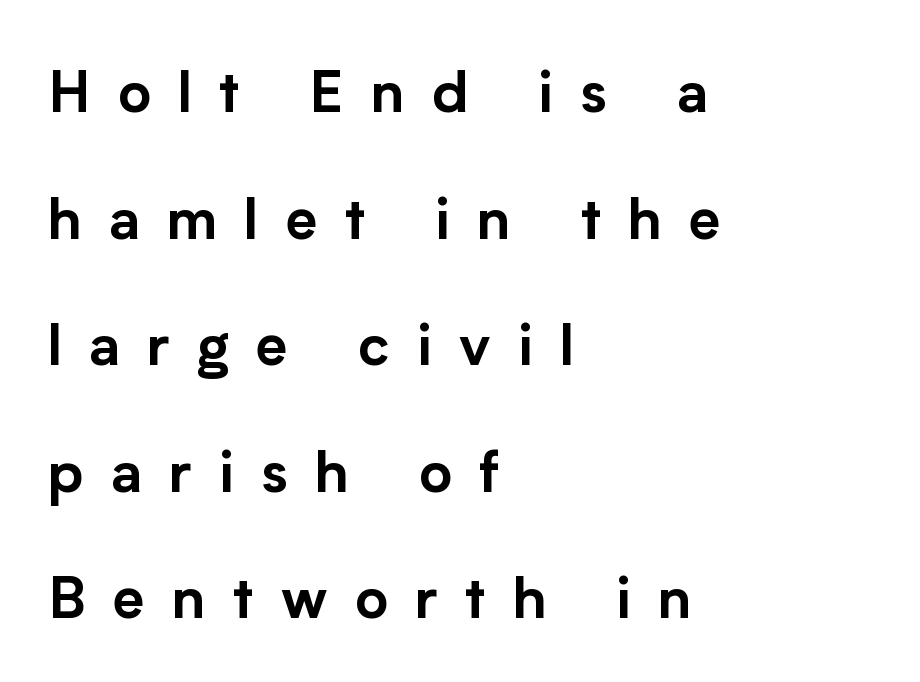
Italic: no, the glyphs are upright roman. Has an underline been added? It has not. Compared with a centered layout, this one pins lines to the left instead. The type family on display is of the sans-serif kind.
